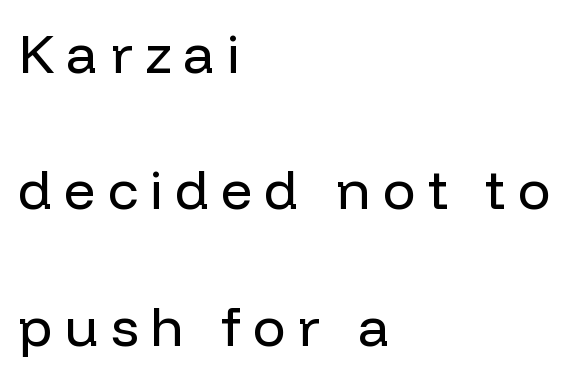
{"serif": "no", "italic": "no", "bold": "no", "weight": "regular", "width": "normal", "stroke_contrast": "low", "x_height": "medium", "monospaced": "no", "underline": "no", "align": "left", "line_spacing": "loose", "line_spacing_ratio": 2.48, "letter_spacing": "wide", "letter_spacing_em": 0.22, "glyph_px": 55}
